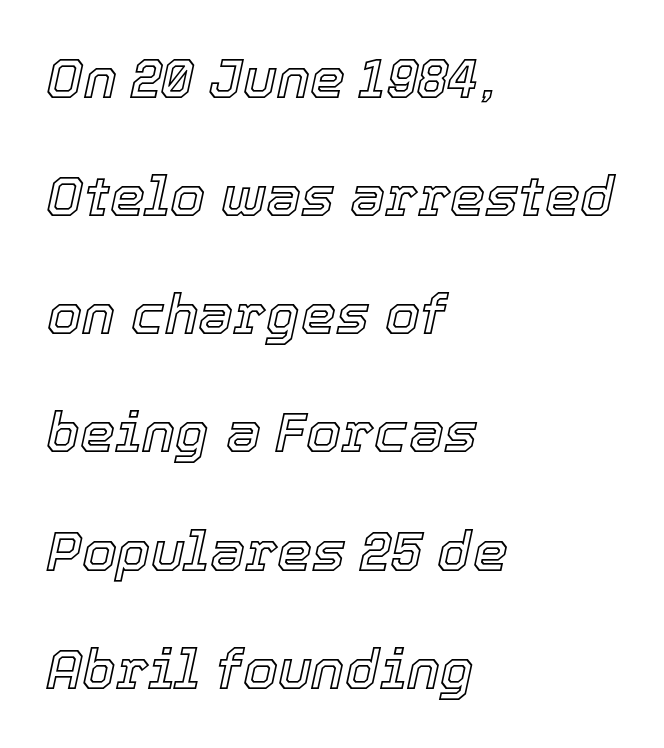
The letters advance in unequal steps, a hallmark of proportional type. Lines of text with bare space underneath. Which margin do the lines hug? The left one — the right edge is uneven. Style check: oblique. The passage shown has conventional tracking throughout. Interline gaps are noticeably wide in this sample.
